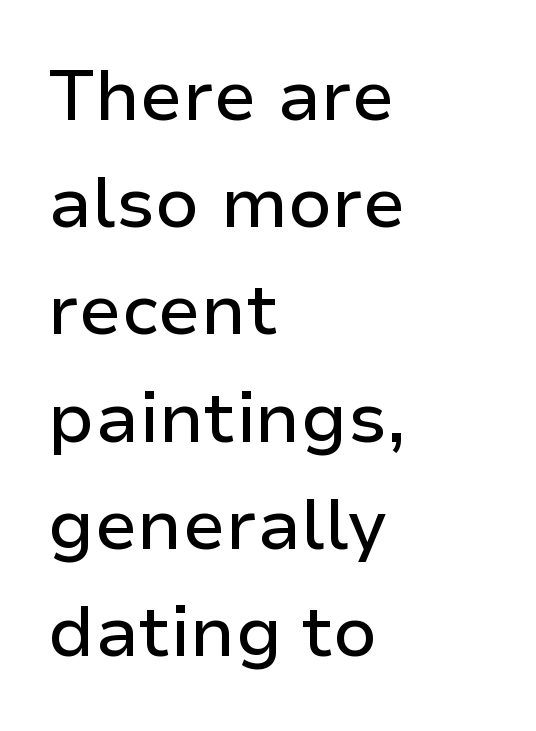
{"serif": "no", "italic": "no", "width": "normal", "stroke_contrast": "low", "x_height": "medium", "monospaced": "no", "underline": "no", "align": "left", "line_spacing": "normal", "line_spacing_ratio": 1.51, "letter_spacing": "normal", "letter_spacing_em": 0.0, "glyph_px": 71}
